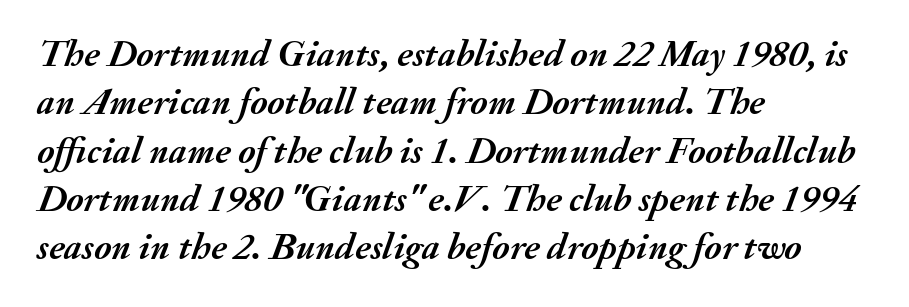
Q: Is the text bold? A: Yes.
Q: Is the text italic (slanted)? A: Yes, it leans right by about 20 degrees.
Q: Is the text underlined? A: No.
Q: How is the paragraph aligned? A: Left-aligned.
Q: Is the spacing between letters normal or unusually wide? A: Normal.
Q: Is the spacing between lines tight, normal or loose? A: Normal.
Q: Width (condensed, normal, or wide)? A: Normal.
Q: Stroke contrast? A: Medium.
Q: x-height? A: Small.
Q: Monospaced? A: No.
